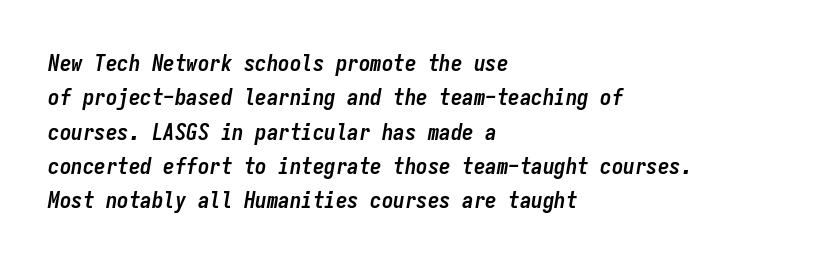
The image shows 23 px bold type, italic (leaning right); set left-aligned, normal line spacing (1.49x), normal letter spacing, not underlined.
